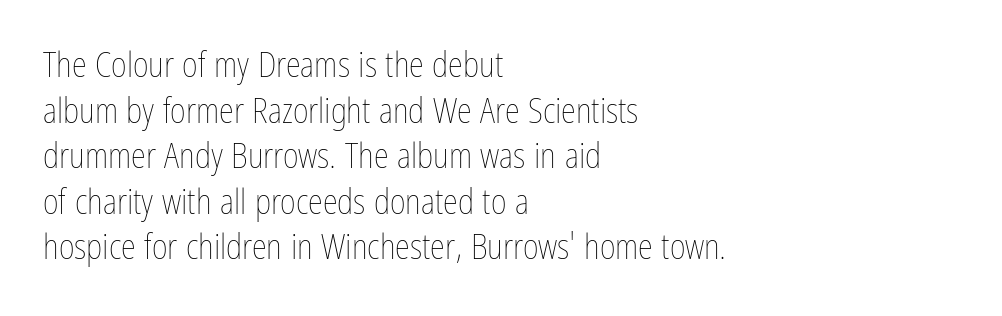
The image shows 34 px thin, condensed type, upright; set left-aligned, normal line spacing (1.34x), normal letter spacing, not underlined; low stroke contrast and a medium x-height.
